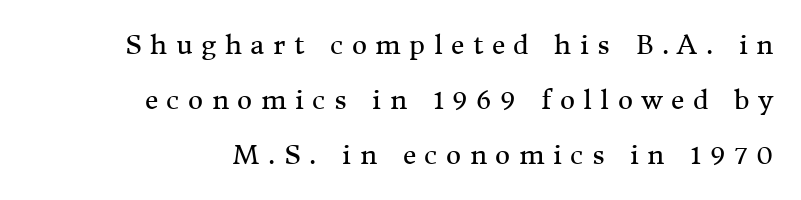
The rendering uses a large line-height, opening up the rows. Stroke mass is kept to a normal reading level or below. Students, note that the glyphs here are deliberately spaced far apart. The compositor pushed each line to the right boundary.
